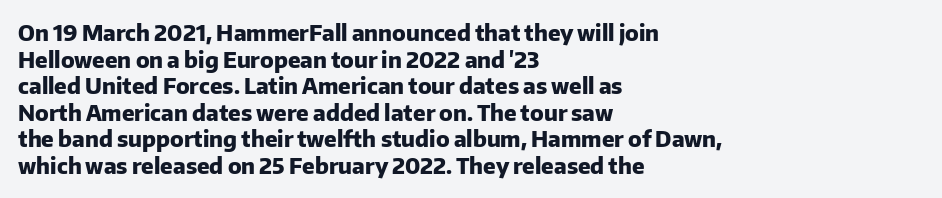
The image shows 22 px bold type, upright; set left-aligned, line spacing 1.21x, normal letter spacing, not underlined.
